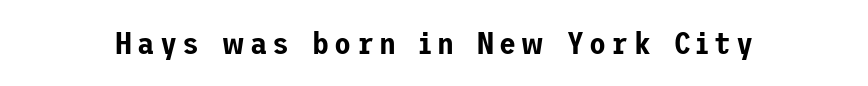
Q: Is the text italic (slanted)? A: No, it is upright.
Q: Is the typeface a serif or a sans-serif typeface? A: Sans-serif.
Q: Is the text underlined? A: No.
Q: Width (condensed, normal, or wide)? A: Normal.
Q: Stroke contrast? A: Low.
Q: x-height? A: Medium.
